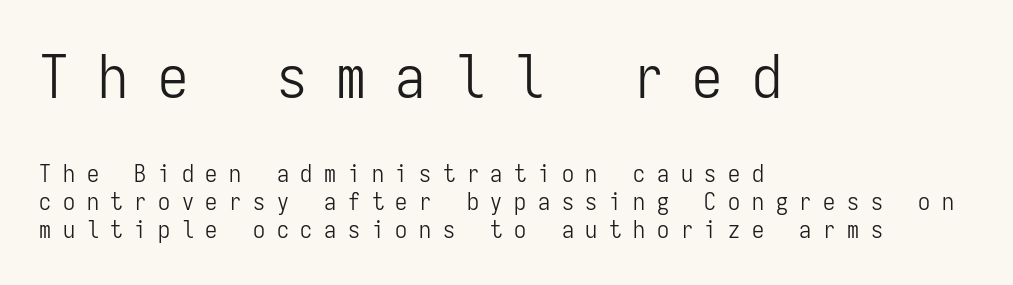
Is the block centered? No — it sits flush against the left margin. Which of the two is more prominent by size? The first, at the top. Serif or sans? Sans — the stroke terminals are bare. Each letter, wide or thin by design, is forced into the same width here. Someone cranked the tracking dial way up on this one.
